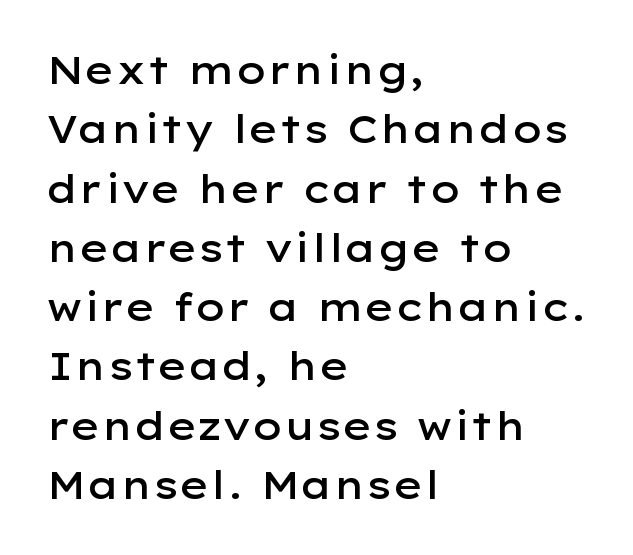
The specimen reads as upright at a glance. In terms of letterspacing, this is plain default setting. Letters rest on an invisible, unmarked baseline. A typesetter would label this face a sans.
